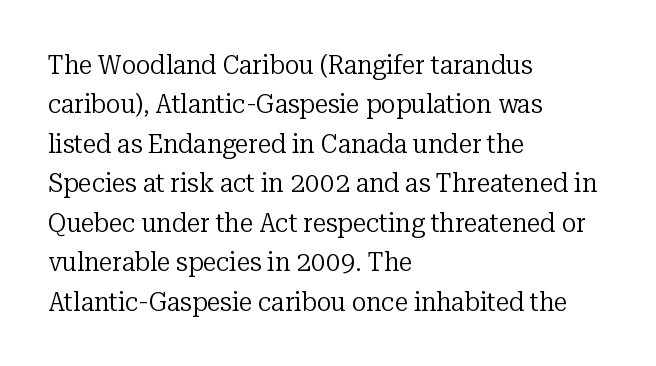
The image shows 27 px text type, upright; set left-aligned, normal line spacing (1.46x), normal letter spacing, not underlined.
